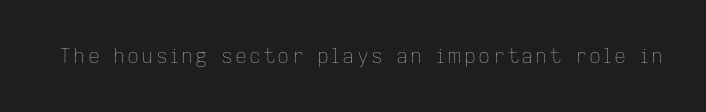
{"italic": "no", "bold": "no", "underline": "no", "glyph_px": 20}
